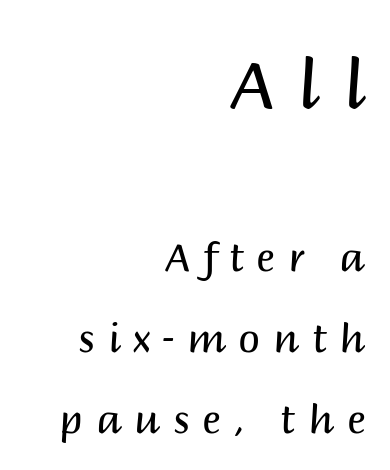
Here the designer chose a conventional face with non-uniform glyph widths. These two chunks differ in scale, with the top chunk taking the larger measure. Where is the straight margin? On the right. Are there feet on the stems? There aren't — it's a sans.
